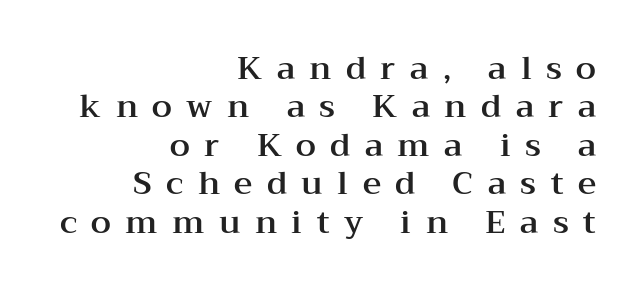
This rendering employs a face with finishing strokes, i.e., a serif. The line texture is sparse and dotted thanks to wide tracking. This sample has the flowing, uneven cadence of proportional lettering. A bare baseline throughout the passage. Characters remain perfectly vertical along every line. Horizontal alignment here is rightward, an uncommon choice for prose.
